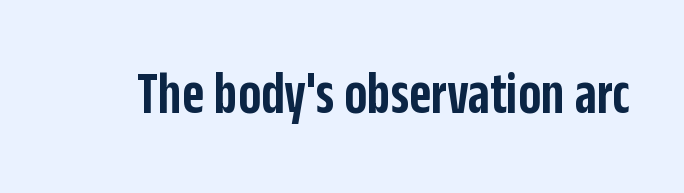
The image shows 60 px semibold, condensed sans-serif type, upright; set normal letter spacing, not underlined; low stroke contrast and a large x-height.
